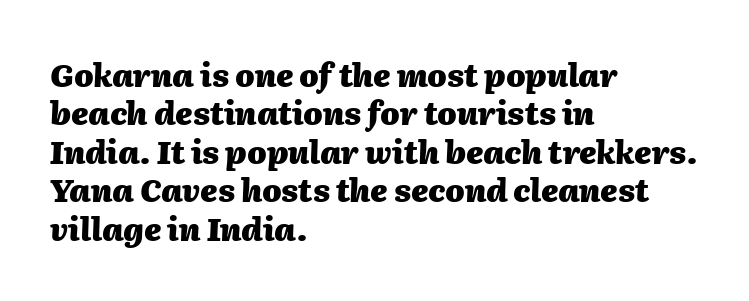
You could call the tracking neutral — neither tight nor loose. The lines are quadded left. The font's italic variant was chosen for this text. Notice how thick the strokes are: this is what a full bold looks like. Bare-footed words on every line.
